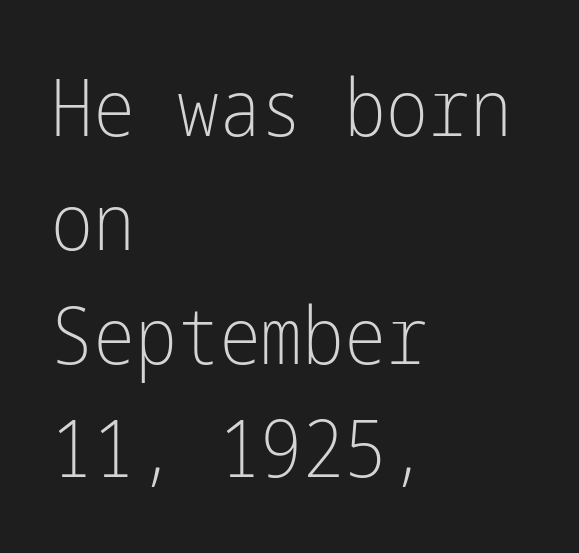
The type is set solid horizontally, with unmodified tracking. The paragraph has a hard left edge and a soft right edge. The glyphs are unaccompanied by any horizontal stroke below them. Caption: face not bold, strokes unweighted. Rows of type keep a routine distance in the vertical direction.
